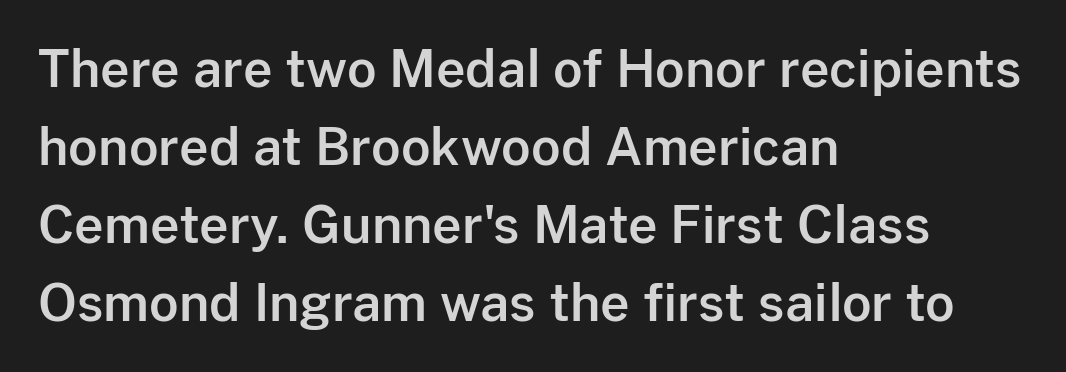
Q: Is the text italic (slanted)? A: No, it is upright.
Q: Is the typeface a serif or a sans-serif typeface? A: Sans-serif.
Q: Is the text underlined? A: No.
Q: How is the paragraph aligned? A: Left-aligned.
Q: Is the spacing between letters normal or unusually wide? A: Normal.
Q: Is the spacing between lines tight, normal or loose? A: Normal.
Q: Width (condensed, normal, or wide)? A: Normal.
Q: Stroke contrast? A: Low.
Q: x-height? A: Medium.
Q: Monospaced? A: No.
